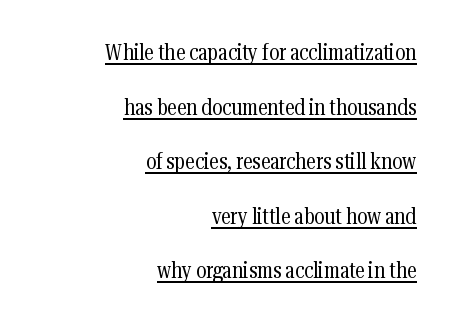
Q: Is the text bold? A: No.
Q: Is the text italic (slanted)? A: No, it is upright.
Q: Is the text underlined? A: Yes.
Q: How is the paragraph aligned? A: Right-aligned.
Q: Is the spacing between letters normal or unusually wide? A: Normal.
Q: Is the spacing between lines tight, normal or loose? A: Loose.
